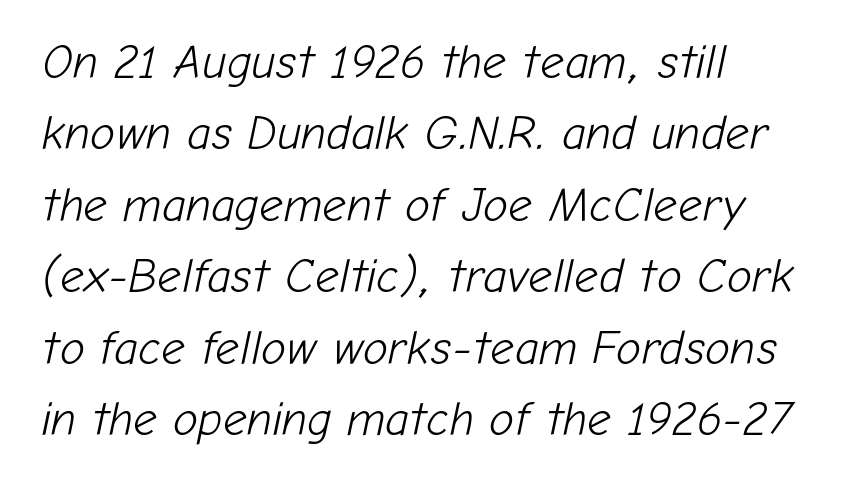
The image shows 47 px light type, italic (leaning right); set left-aligned, normal line spacing (1.52x), normal letter spacing, not underlined; low stroke contrast and a medium x-height.
